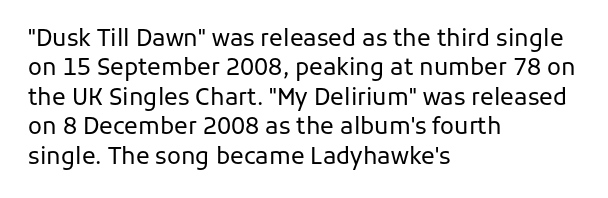
Q: Is the text bold? A: No.
Q: Is the text italic (slanted)? A: No, it is upright.
Q: Is the text underlined? A: No.
Q: How is the paragraph aligned? A: Left-aligned.
Q: Is the spacing between letters normal or unusually wide? A: Normal.
Q: Is the spacing between lines tight, normal or loose? A: Normal.
